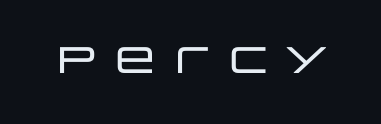
This is sans-serif lettering, the kind often seen on screens and signage. Italic? Not at all — the glyphs are vertical. Each row of text sits above clean, open space. The letters advance in unequal steps, a hallmark of proportional type.
